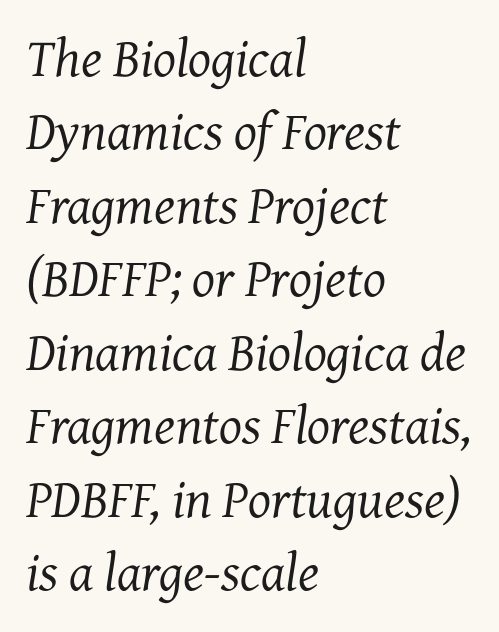
Q: Is the text bold? A: No.
Q: Is the text italic (slanted)? A: Yes, it leans right by about 7 degrees.
Q: Is the typeface a serif or a sans-serif typeface? A: Serif.
Q: Is the text underlined? A: No.
Q: How is the paragraph aligned? A: Left-aligned.
Q: Is the spacing between letters normal or unusually wide? A: Normal.
Q: Is the spacing between lines tight, normal or loose? A: Normal.
Q: Width (condensed, normal, or wide)? A: Normal.
Q: Stroke contrast? A: Medium.
Q: x-height? A: Medium.
Q: Monospaced? A: No.
